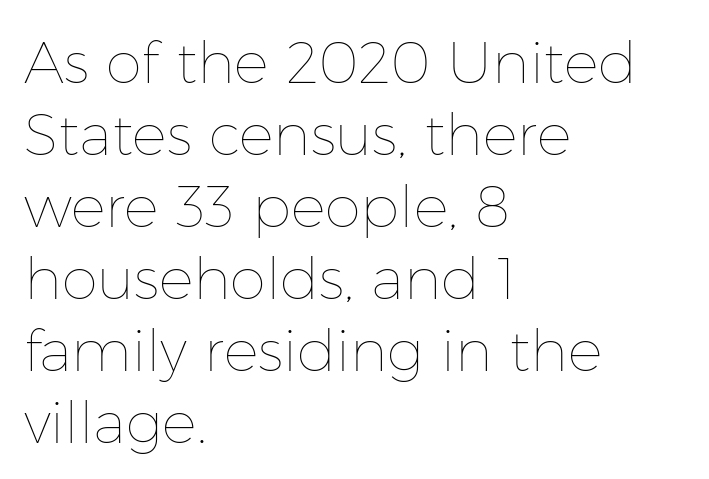
Q: Is the text bold? A: No.
Q: Is the text italic (slanted)? A: No, it is upright.
Q: Is the text underlined? A: No.
Q: How is the paragraph aligned? A: Left-aligned.
Q: Is the spacing between letters normal or unusually wide? A: Normal.
Q: Width (condensed, normal, or wide)? A: Normal.
Q: Stroke contrast? A: Low.
Q: x-height? A: Medium.
Q: Monospaced? A: No.
